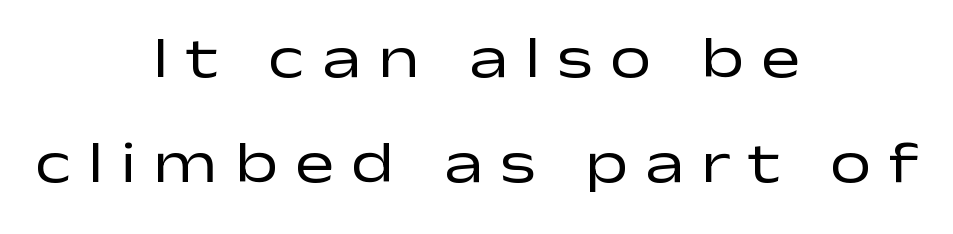
The image shows 59 px regular-weight, wide sans-serif type, upright; set centered, line spacing 1.78x, unusually wide letter spacing (+0.29 em), not underlined; low stroke contrast and a medium x-height.
